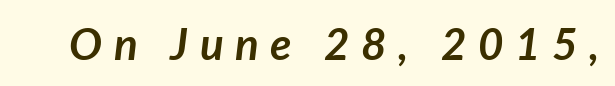
The image shows 44 px semibold type, italic (leaning right); set unusually wide letter spacing (+0.26 em), not underlined; low stroke contrast and a medium x-height.
